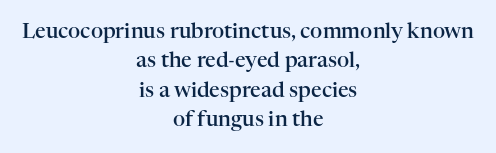
The image shows 21 px text type, upright; set centered, normal line spacing (1.4x), normal letter spacing, not underlined.
